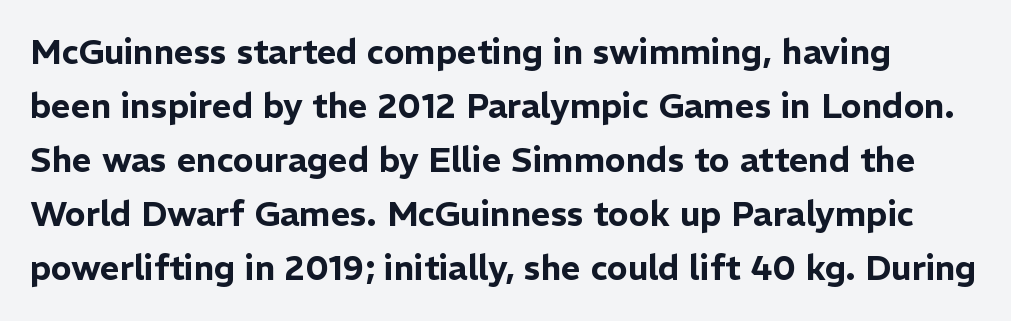
Q: Is the text italic (slanted)? A: No, it is upright.
Q: Is the typeface a serif or a sans-serif typeface? A: Sans-serif.
Q: Is the text underlined? A: No.
Q: Is the spacing between letters normal or unusually wide? A: Normal.
Q: Is the spacing between lines tight, normal or loose? A: Normal.
Q: Width (condensed, normal, or wide)? A: Normal.
Q: Stroke contrast? A: Low.
Q: x-height? A: Medium.
Q: Monospaced? A: No.
